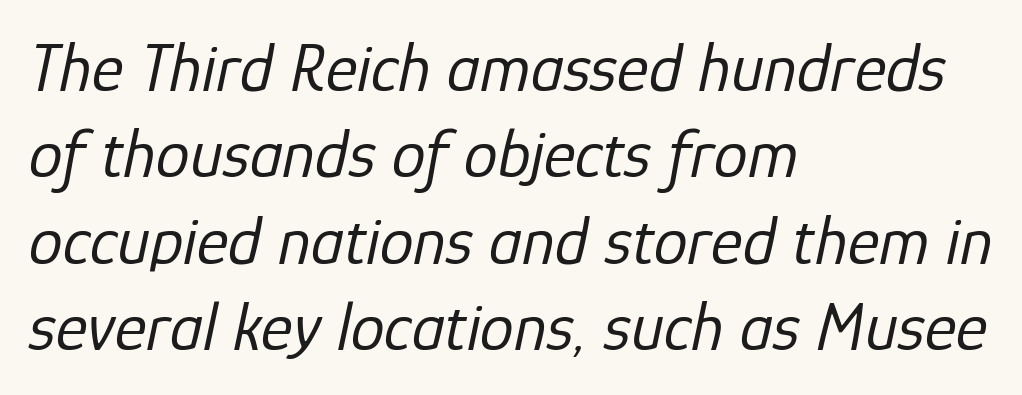
Horizontal bands of white between lines are of average thickness. A typesetter would mark this as italic. Teacher's note: observe the even left margin — that is flush-left alignment. A typesetter would call this proportional, since set widths differ per character. Nothing heavy about these letters — not bold at all.
